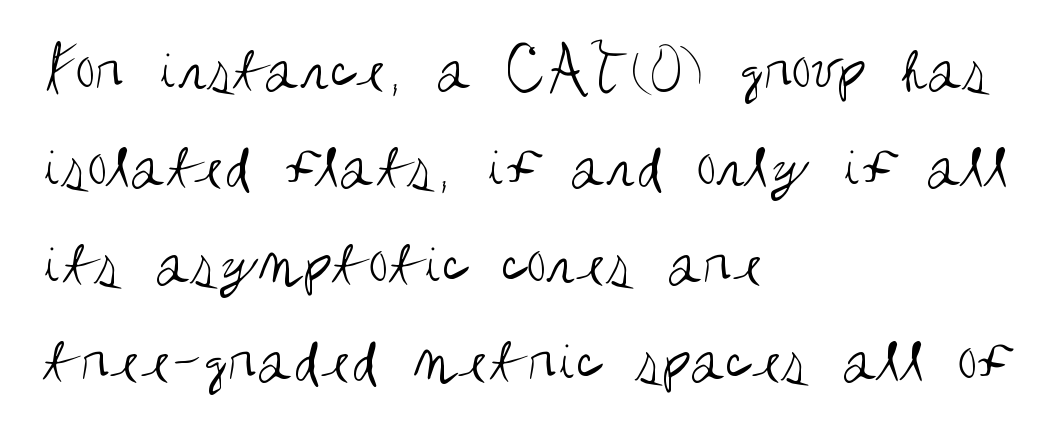
The passage shown is not bold in any degree. The vertical gap from one line to the next is medium. Is the block centered? No — it sits flush against the left margin. Underlining? Definitely not there. The type family on display is of the sans-serif kind.
